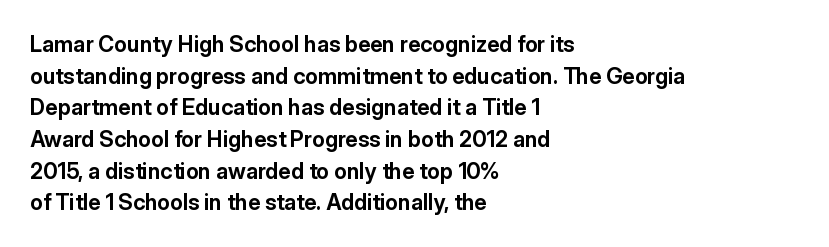
Q: Is the text bold? A: Yes.
Q: Is the text italic (slanted)? A: No, it is upright.
Q: Is the text underlined? A: No.
Q: How is the paragraph aligned? A: Left-aligned.
Q: Is the spacing between letters normal or unusually wide? A: Normal.
Q: Is the spacing between lines tight, normal or loose? A: Normal.
